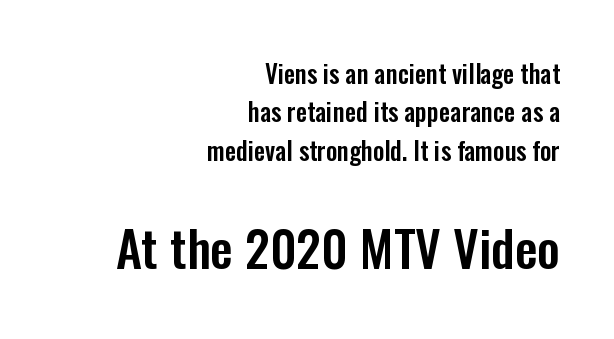
{"serif": "no", "italic": "no", "width": "condensed", "stroke_contrast": "low", "x_height": "medium", "monospaced": "no", "underline": "no", "align": "right", "line_spacing": "normal", "line_spacing_ratio": 1.54, "letter_spacing": "normal", "letter_spacing_em": 0.0, "larger_block": "second", "size_ratio": 2.0, "glyph_px": 50}
